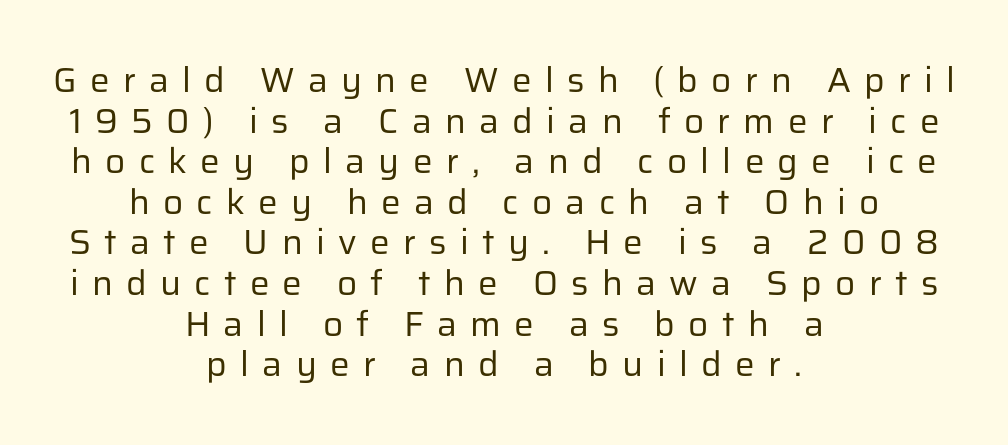
Q: Is the text bold? A: No.
Q: Is the text italic (slanted)? A: No, it is upright.
Q: Is the typeface a serif or a sans-serif typeface? A: Sans-serif.
Q: Is the text underlined? A: No.
Q: How is the paragraph aligned? A: Centered.
Q: Is the spacing between letters normal or unusually wide? A: Unusually wide.
Q: Width (condensed, normal, or wide)? A: Normal.
Q: Stroke contrast? A: Low.
Q: x-height? A: Medium.
Q: Monospaced? A: No.
